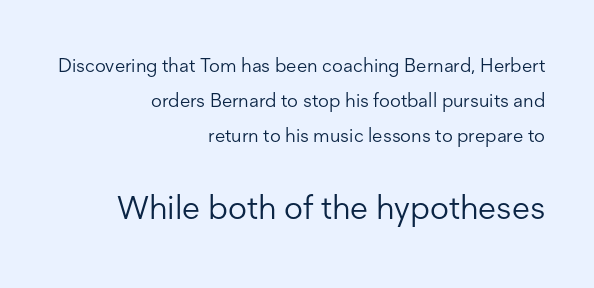
The image shows 33 px light sans-serif type, upright; set right-aligned, line spacing 1.84x, normal letter spacing, not underlined; the second (bottom) block is 1.74x larger; low stroke contrast and a medium x-height.
